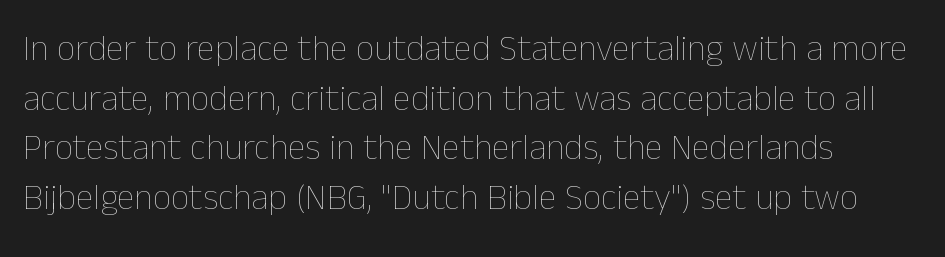
The image shows 36 px thin type, upright; set normal line spacing (1.38x), normal letter spacing, not underlined; low stroke contrast and a medium x-height.
